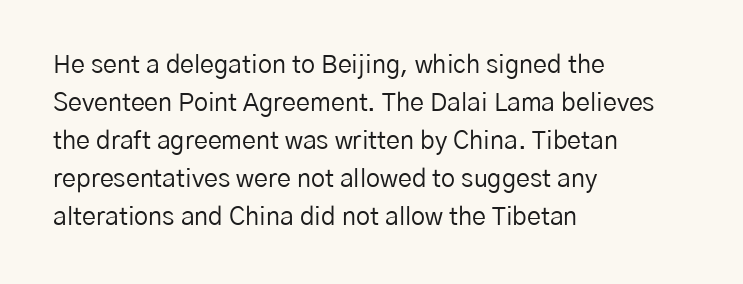
Q: Is the text bold? A: No.
Q: Is the text italic (slanted)? A: No, it is upright.
Q: Is the text underlined? A: No.
Q: How is the paragraph aligned? A: Left-aligned.
Q: Is the spacing between letters normal or unusually wide? A: Normal.
Q: Is the spacing between lines tight, normal or loose? A: Normal.
